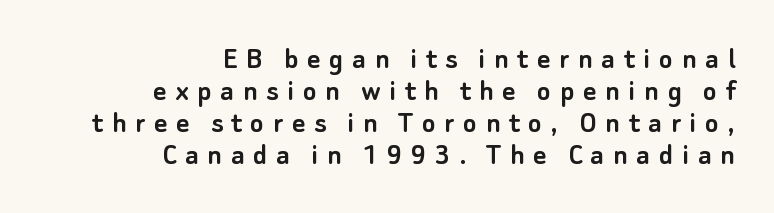
Q: Is the text italic (slanted)? A: No, it is upright.
Q: Is the typeface a serif or a sans-serif typeface? A: Sans-serif.
Q: Is the text underlined? A: No.
Q: How is the paragraph aligned? A: Right-aligned.
Q: Is the spacing between letters normal or unusually wide? A: Unusually wide.
Q: Is the spacing between lines tight, normal or loose? A: Tight.
Q: Width (condensed, normal, or wide)? A: Normal.
Q: Stroke contrast? A: Low.
Q: x-height? A: Small.
Q: Monospaced? A: No.
